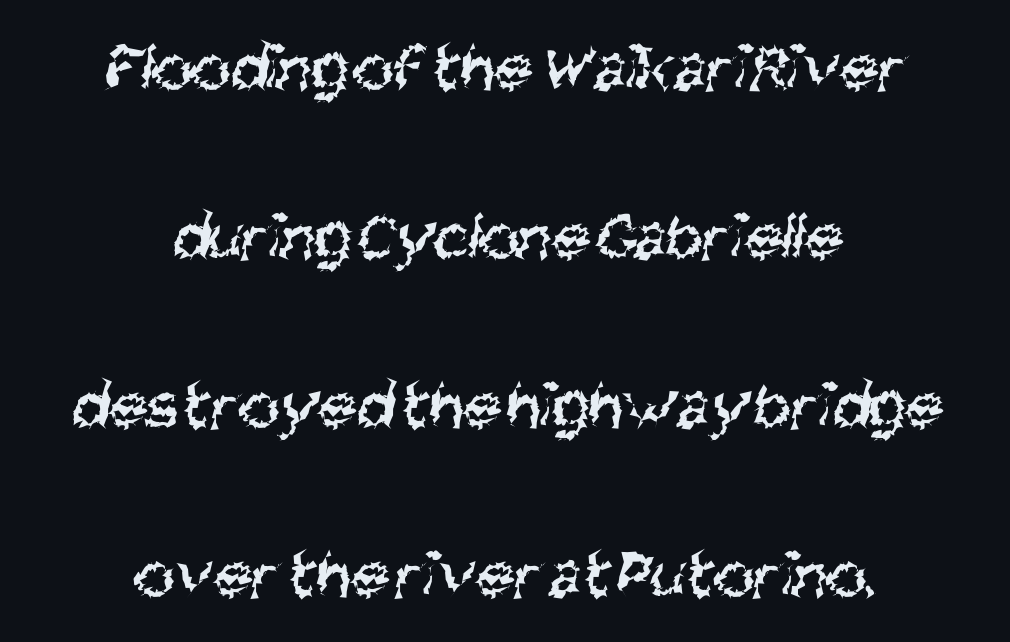
Q: Is the text bold? A: No.
Q: Is the typeface a serif or a sans-serif typeface? A: Sans-serif.
Q: Is the text underlined? A: No.
Q: How is the paragraph aligned? A: Centered.
Q: Is the spacing between letters normal or unusually wide? A: Normal.
Q: Is the spacing between lines tight, normal or loose? A: Loose.
Q: Width (condensed, normal, or wide)? A: Condensed.
Q: Stroke contrast? A: Medium.
Q: x-height? A: Large.
Q: Monospaced? A: No.
